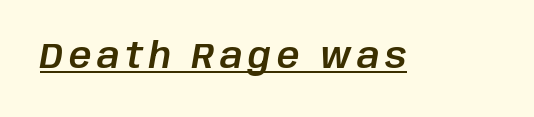
Quick note: underline on. Note the varied advance widths — an 'i' is clearly narrower than an 'm'. Tall strokes in this sample are angled rather than plumb.
